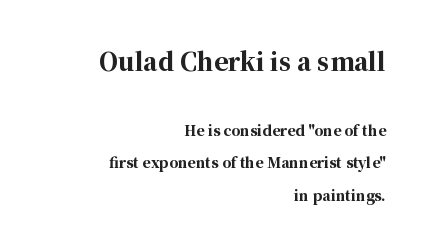
{"italic": "no", "bold": "yes", "underline": "no", "align": "right", "line_spacing": "loose", "line_spacing_ratio": 2.35, "letter_spacing": "normal", "letter_spacing_em": 0.0, "larger_block": "first", "size_ratio": 1.71, "glyph_px": 24}
